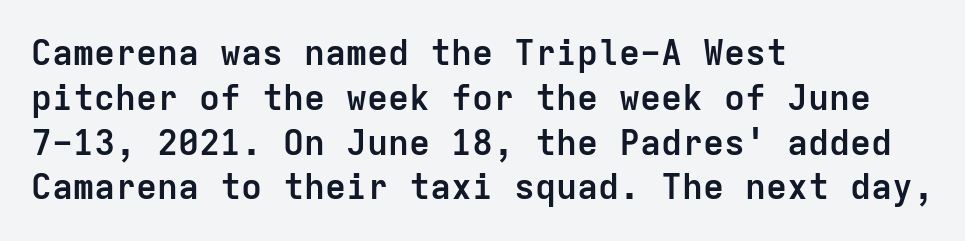
{"serif": "no", "italic": "no", "bold": "yes", "weight": "semibold", "width": "normal", "stroke_contrast": "low", "x_height": "medium", "monospaced": "yes", "underline": "no", "align": "left", "line_spacing": "normal", "line_spacing_ratio": 1.28, "letter_spacing": "normal", "letter_spacing_em": 0.0, "glyph_px": 35}
